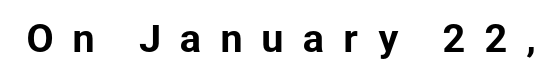
{"serif": "no", "italic": "no", "width": "normal", "stroke_contrast": "low", "x_height": "medium", "monospaced": "no", "underline": "no", "letter_spacing": "wide", "letter_spacing_em": 0.5, "glyph_px": 36}
